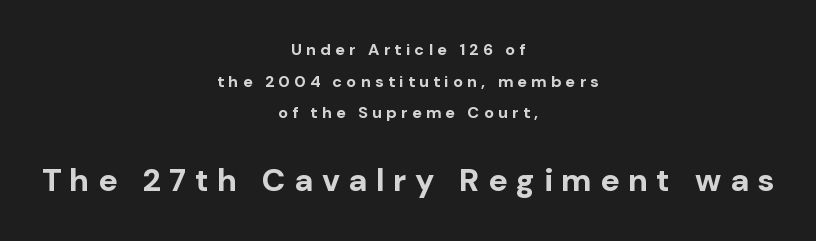
Designer's note — italics off, roman on. The gap between lines stays unmarked. The characters look thick and weighty, a clear bold. Caption: upper text group reduced, lower text group enlarged. The letters advance in unequal steps, a hallmark of proportional type. This block would shrink considerably if given ordinary leading; it's expanded now.
